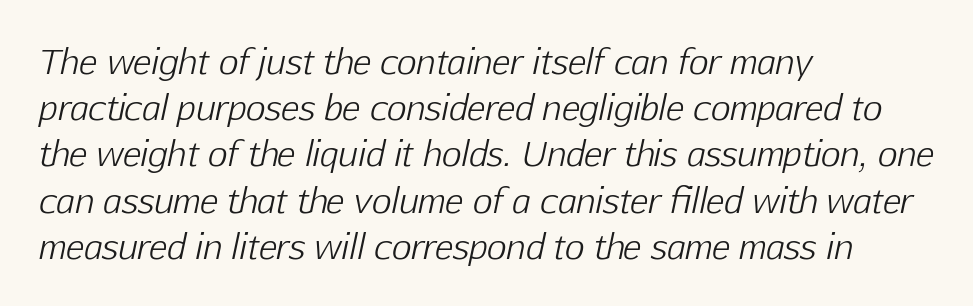
{"italic": "yes", "lean": "right", "slant_degrees": 12, "bold": "no", "weight": "light", "width": "normal", "stroke_contrast": "low", "x_height": "medium", "monospaced": "no", "underline": "no", "align": "left", "line_spacing": "normal", "line_spacing_ratio": 1.36, "letter_spacing": "normal", "letter_spacing_em": 0.0, "glyph_px": 34}
